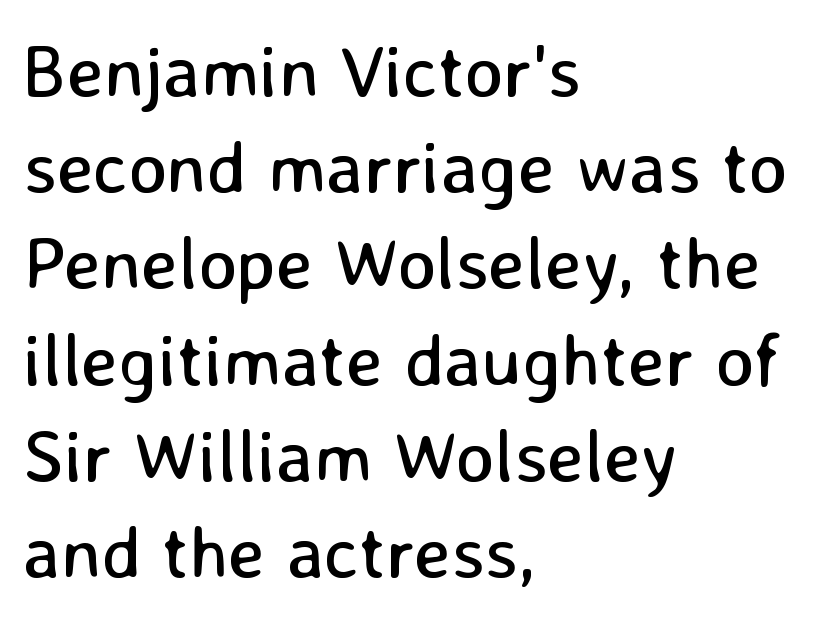
The image shows 74 px regular-weight sans-serif type, upright; set left-aligned, normal line spacing (1.3x), normal letter spacing, not underlined; low stroke contrast and a medium x-height.
